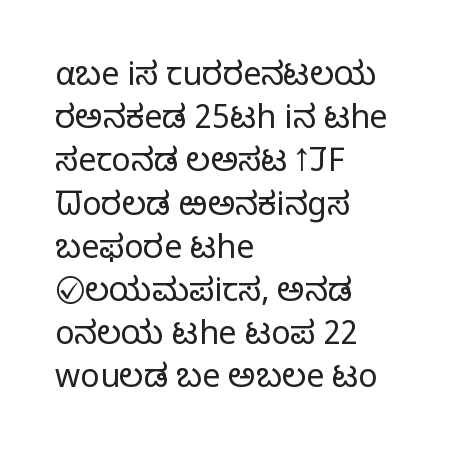
The image shows 32 px light sans-serif type, upright; set left-aligned, normal line spacing (1.35x), normal letter spacing, not underlined; low stroke contrast and a medium x-height.
